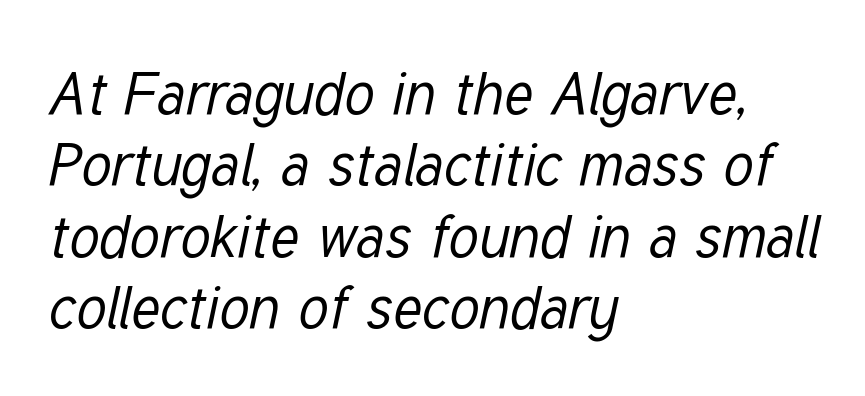
Q: Is the text bold? A: No.
Q: Is the text italic (slanted)? A: Yes, it leans right by about 12 degrees.
Q: Is the text underlined? A: No.
Q: How is the paragraph aligned? A: Left-aligned.
Q: Is the spacing between letters normal or unusually wide? A: Normal.
Q: Width (condensed, normal, or wide)? A: Condensed.
Q: Stroke contrast? A: Low.
Q: x-height? A: Medium.
Q: Monospaced? A: No.
